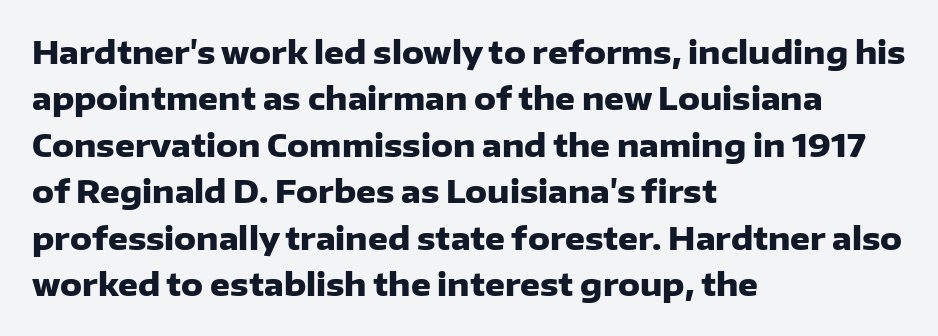
Q: Is the text bold? A: Yes.
Q: Is the text italic (slanted)? A: No, it is upright.
Q: Is the typeface a serif or a sans-serif typeface? A: Sans-serif.
Q: Is the text underlined? A: No.
Q: How is the paragraph aligned? A: Left-aligned.
Q: Is the spacing between letters normal or unusually wide? A: Normal.
Q: Is the spacing between lines tight, normal or loose? A: Normal.
Q: Width (condensed, normal, or wide)? A: Normal.
Q: Stroke contrast? A: Low.
Q: x-height? A: Medium.
Q: Monospaced? A: No.
